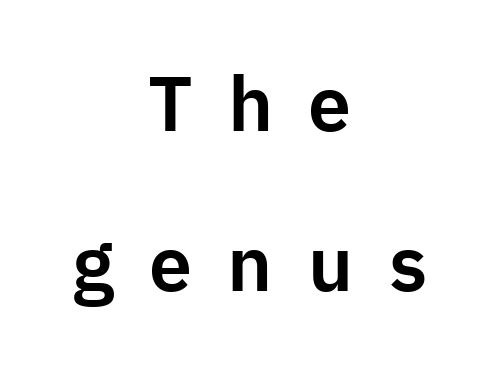
Q: Is the text italic (slanted)? A: No, it is upright.
Q: Is the typeface a serif or a sans-serif typeface? A: Sans-serif.
Q: Is the text underlined? A: No.
Q: How is the paragraph aligned? A: Centered.
Q: Is the spacing between letters normal or unusually wide? A: Unusually wide.
Q: Is the spacing between lines tight, normal or loose? A: Loose.
Q: Width (condensed, normal, or wide)? A: Normal.
Q: Stroke contrast? A: Low.
Q: x-height? A: Medium.
Q: Monospaced? A: No.
